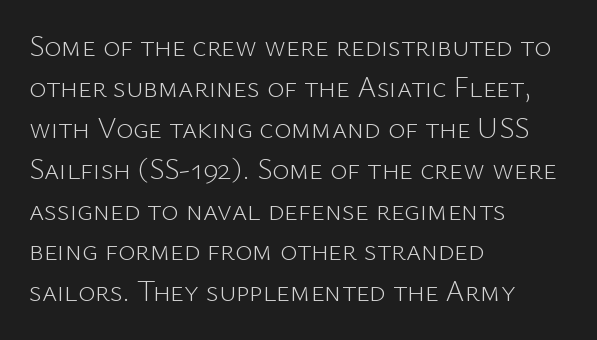
Stroke terminals: plain, sans-serif. The typesetter chose a ragged-right arrangement here. Compared with typical body copy, the letter spacing here is the same. On a weight scale, this lands at 450 or below.
